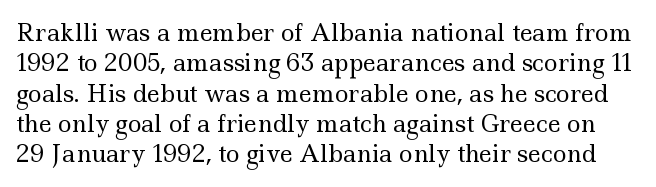
The image shows 23 px text type, upright; set normal line spacing (1.32x), normal letter spacing, not underlined.
